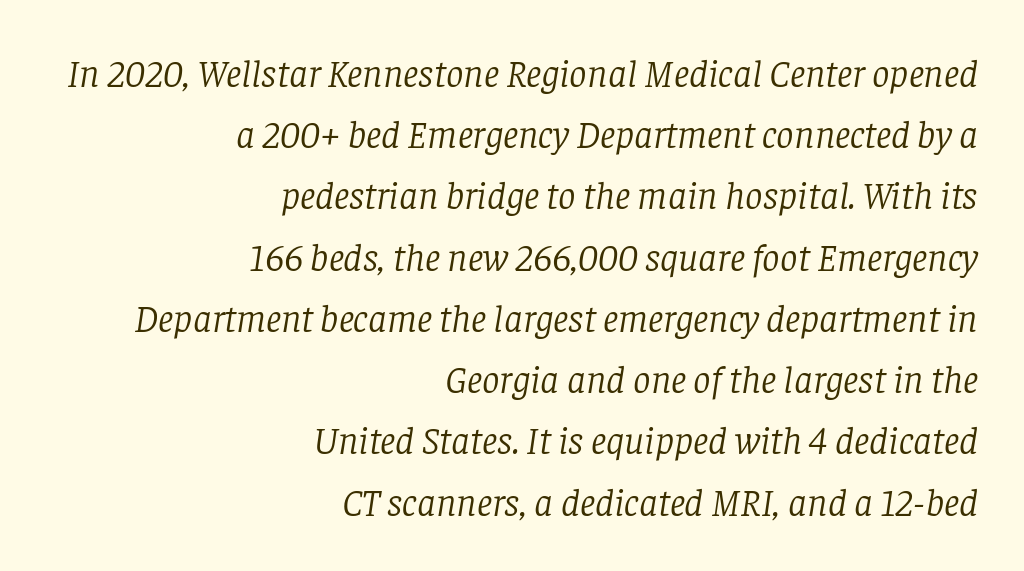
{"serif": "yes", "italic": "yes", "lean": "right", "slant_degrees": 8, "bold": "no", "weight": "light", "width": "normal", "stroke_contrast": "low", "x_height": "large", "monospaced": "no", "underline": "no", "align": "right", "line_spacing": "normal", "line_spacing_ratio": 1.57, "letter_spacing": "normal", "letter_spacing_em": 0.0, "glyph_px": 39}
